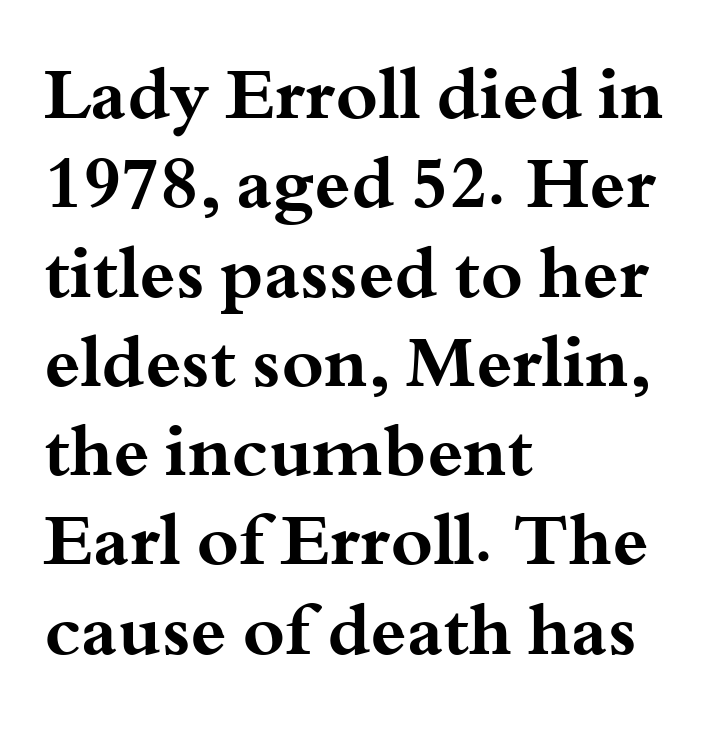
{"serif": "yes", "italic": "no", "bold": "yes", "weight": "bold", "width": "wide", "stroke_contrast": "medium", "x_height": "small", "monospaced": "no", "underline": "no", "align": "left", "line_spacing_ratio": 1.24, "letter_spacing": "normal", "letter_spacing_em": 0.0, "glyph_px": 72}
